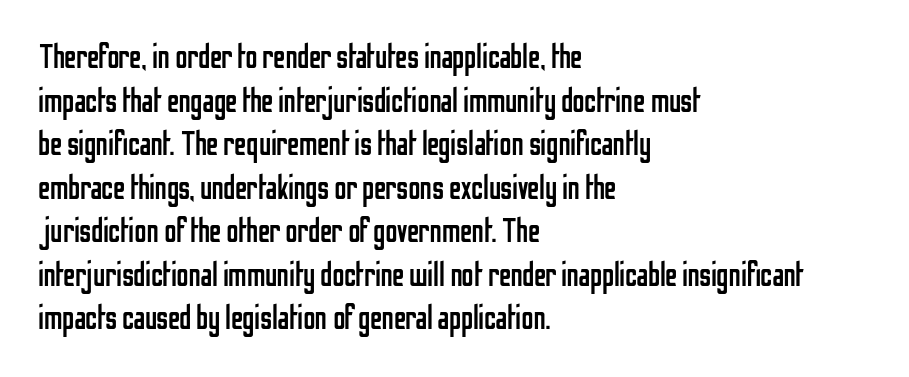
Italic? Not at all — the glyphs are vertical. Each letter's strokes conclude bluntly, with no projecting serifs. Heaviness? Minimal to ordinary, like unemphasized prose. Glance below the letters and you will spot only blank space. One-word summary of the alignment: left.
